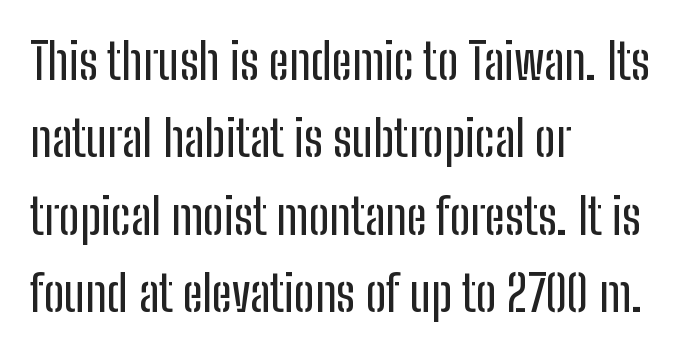
Notice how descenders clear the ascenders below comfortably — that's standard leading. Visually the block forms a straight wall on the left and a jagged coastline on the right. Character widths vary here, with narrow letters taking less room than wide ones. Descenders hang freely into open space. Default kerning and tracking; the words read as compact shapes. The glyphs in this specimen are sans serif.
